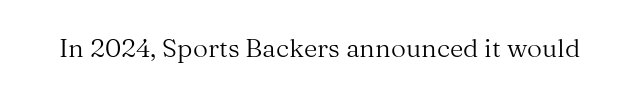
{"italic": "no", "bold": "no", "underline": "no", "letter_spacing": "normal", "letter_spacing_em": 0.0, "glyph_px": 26}
